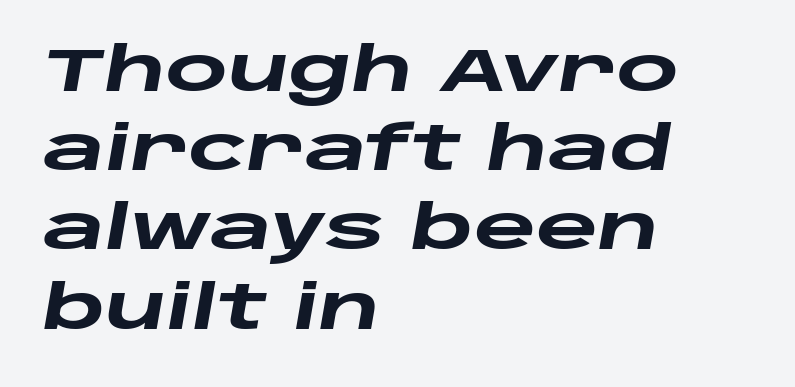
Q: Is the text bold? A: Yes.
Q: Is the text italic (slanted)? A: Yes, it leans right by about 10 degrees.
Q: Is the text underlined? A: No.
Q: How is the paragraph aligned? A: Left-aligned.
Q: Is the spacing between letters normal or unusually wide? A: Normal.
Q: Is the spacing between lines tight, normal or loose? A: Normal.
Q: Width (condensed, normal, or wide)? A: Wide.
Q: Stroke contrast? A: Low.
Q: x-height? A: Large.
Q: Monospaced? A: No.
